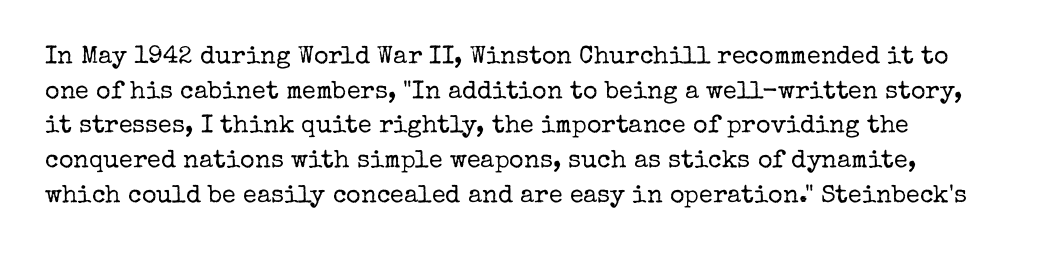
Q: Is the text bold? A: No.
Q: Is the text italic (slanted)? A: No, it is upright.
Q: Is the text underlined? A: No.
Q: Is the spacing between letters normal or unusually wide? A: Normal.
Q: Is the spacing between lines tight, normal or loose? A: Normal.
